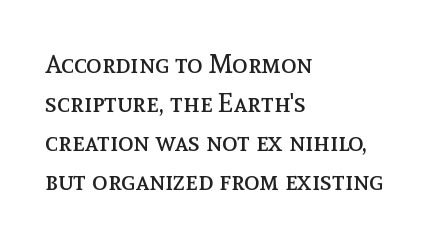
Q: Is the text bold? A: No.
Q: Is the text italic (slanted)? A: No, it is upright.
Q: Is the text underlined? A: No.
Q: How is the paragraph aligned? A: Left-aligned.
Q: Is the spacing between letters normal or unusually wide? A: Normal.
Q: Is the spacing between lines tight, normal or loose? A: Normal.
